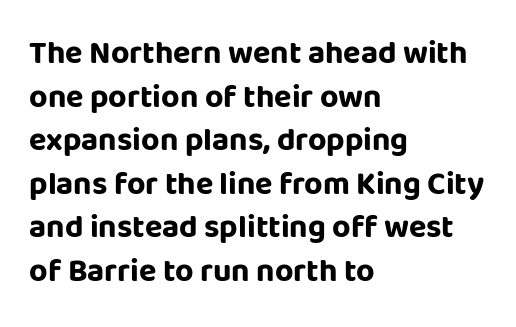
Q: Is the text bold? A: Yes.
Q: Is the text italic (slanted)? A: No, it is upright.
Q: Is the typeface a serif or a sans-serif typeface? A: Sans-serif.
Q: Is the text underlined? A: No.
Q: How is the paragraph aligned? A: Left-aligned.
Q: Is the spacing between letters normal or unusually wide? A: Normal.
Q: Is the spacing between lines tight, normal or loose? A: Normal.
Q: Width (condensed, normal, or wide)? A: Normal.
Q: Stroke contrast? A: Low.
Q: x-height? A: Large.
Q: Monospaced? A: No.
